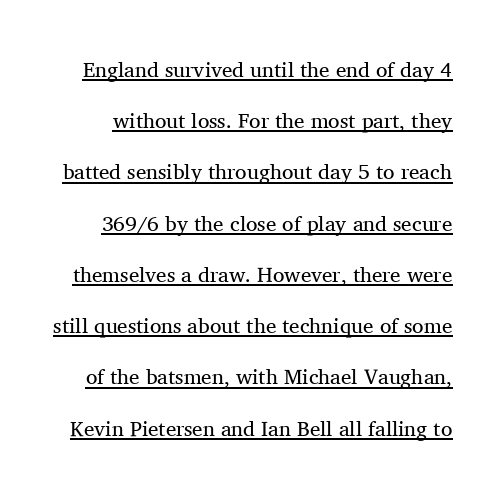
The image shows 21 px text type, upright; set loose line spacing (2.44x), normal letter spacing, underlined.
